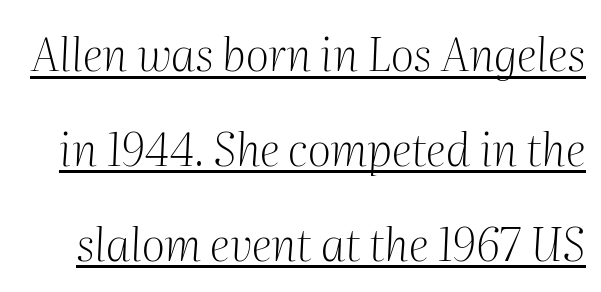
{"serif": "yes", "italic": "yes", "lean": "right", "slant_degrees": 2, "bold": "no", "weight": "light", "width": "normal", "stroke_contrast": "medium", "x_height": "medium", "monospaced": "no", "underline": "yes", "line_spacing": "loose", "line_spacing_ratio": 2.06, "letter_spacing": "normal", "letter_spacing_em": 0.0, "glyph_px": 46}
